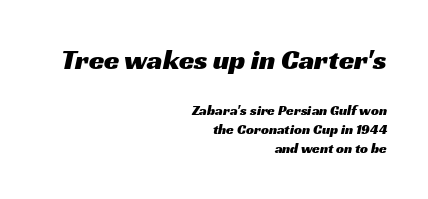
Bigger letters appear in the top chunk; the bottom chunk is reduced. Right-aligned paragraph, ragged on the left. The vertical gap from one line to the next is medium. The specimen omits any rule beneath the text block's lines. The face used here is proportionally spaced, like ordinary book or web type.
